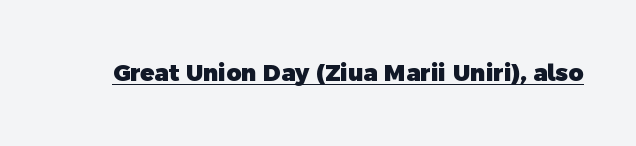
Q: Is the text bold? A: Yes.
Q: Is the text underlined? A: Yes.
Q: Is the spacing between letters normal or unusually wide? A: Normal.
